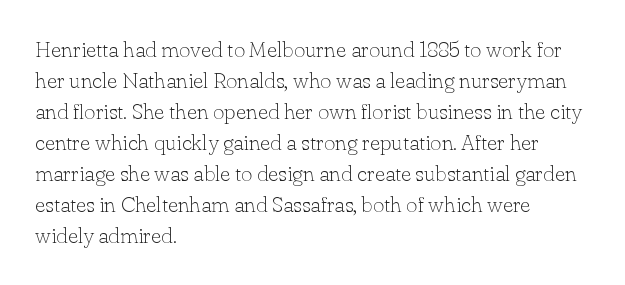
Q: Is the text bold? A: No.
Q: Is the text italic (slanted)? A: No, it is upright.
Q: Is the text underlined? A: No.
Q: How is the paragraph aligned? A: Left-aligned.
Q: Is the spacing between letters normal or unusually wide? A: Normal.
Q: Is the spacing between lines tight, normal or loose? A: Normal.
